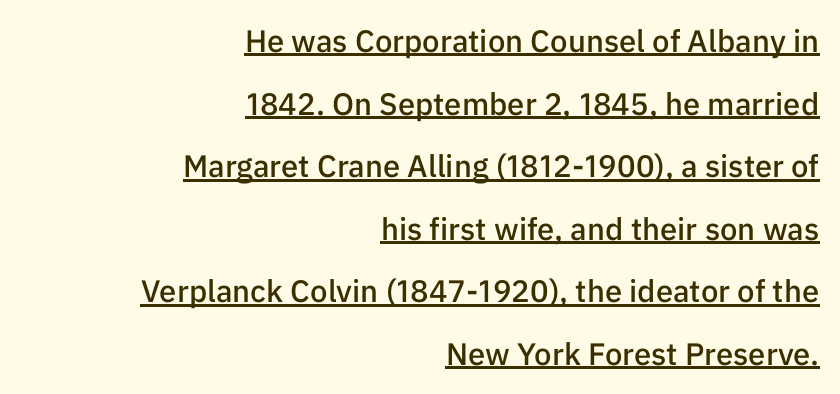
The image shows 31 px semibold sans-serif type, upright; set right-aligned, loose line spacing (2.02x), normal letter spacing, underlined; low stroke contrast and a medium x-height.
